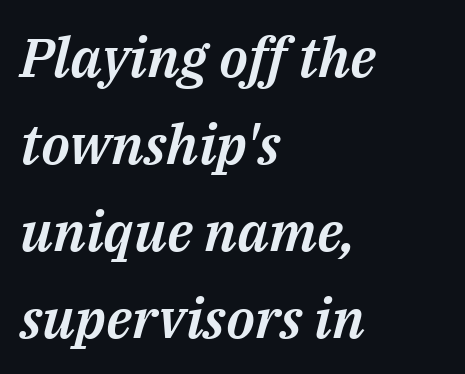
{"italic": "yes", "lean": "right", "slant_degrees": 14, "width": "normal", "stroke_contrast": "medium", "x_height": "medium", "monospaced": "no", "underline": "no", "align": "left", "line_spacing": "normal", "line_spacing_ratio": 1.58, "letter_spacing": "normal", "letter_spacing_em": 0.0, "glyph_px": 55}
